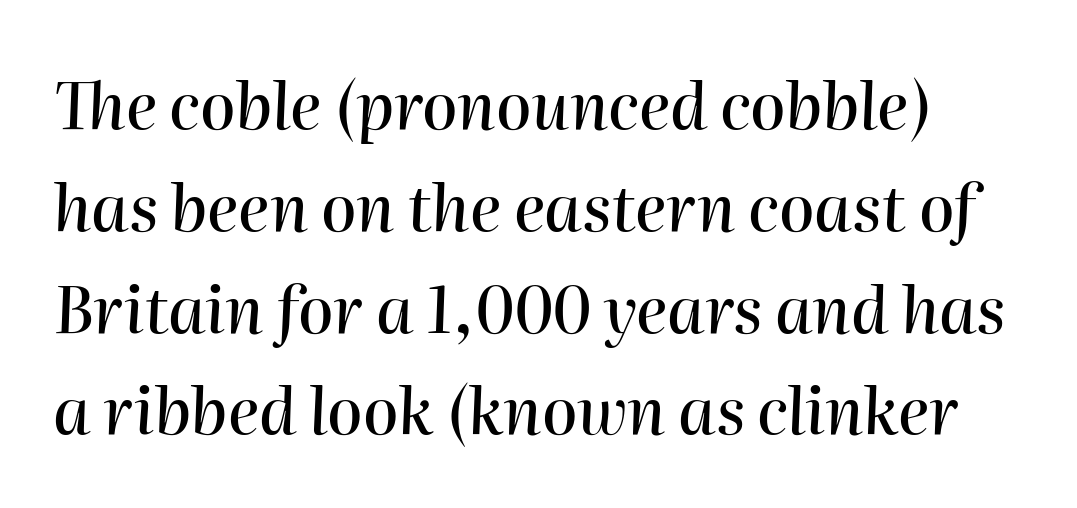
Q: Is the text italic (slanted)? A: Yes, it leans right by about 2 degrees.
Q: Is the text underlined? A: No.
Q: Is the spacing between letters normal or unusually wide? A: Normal.
Q: Is the spacing between lines tight, normal or loose? A: Normal.
Q: Width (condensed, normal, or wide)? A: Normal.
Q: Stroke contrast? A: High.
Q: x-height? A: Medium.
Q: Monospaced? A: No.
